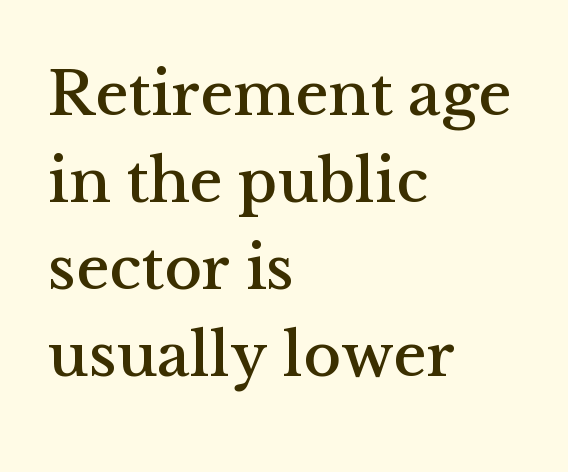
Q: Is the text italic (slanted)? A: No, it is upright.
Q: Is the typeface a serif or a sans-serif typeface? A: Serif.
Q: Is the text underlined? A: No.
Q: How is the paragraph aligned? A: Left-aligned.
Q: Is the spacing between letters normal or unusually wide? A: Normal.
Q: Is the spacing between lines tight, normal or loose? A: Normal.
Q: Width (condensed, normal, or wide)? A: Normal.
Q: Stroke contrast? A: Medium.
Q: x-height? A: Medium.
Q: Monospaced? A: No.
